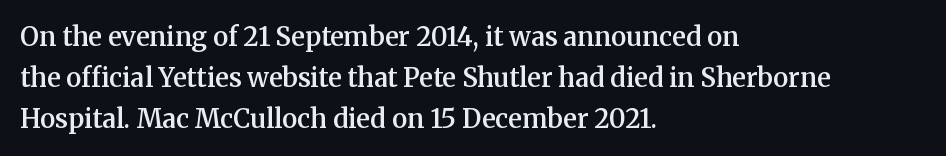
{"italic": "no", "bold": "semi", "underline": "no", "align": "left", "line_spacing": "normal", "line_spacing_ratio": 1.57, "letter_spacing": "normal", "letter_spacing_em": 0.0, "glyph_px": 26}
